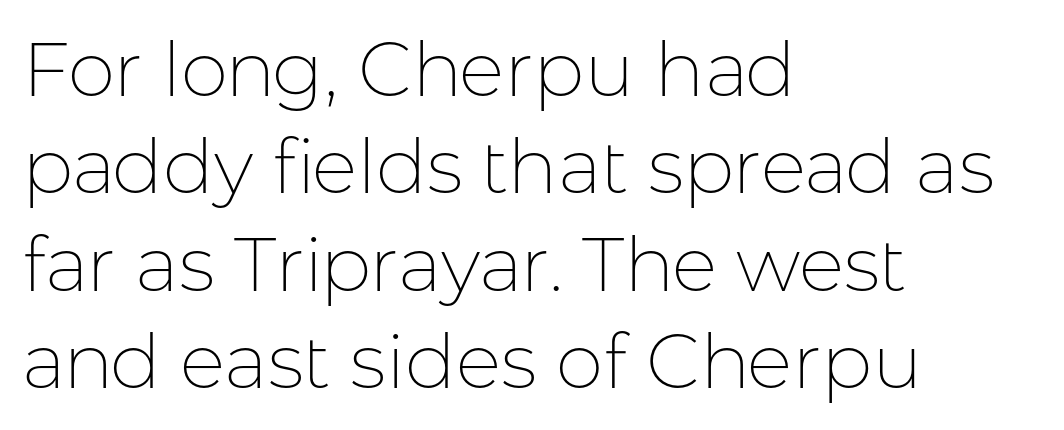
{"serif": "no", "italic": "no", "bold": "no", "weight": "thin", "width": "normal", "stroke_contrast": "low", "x_height": "medium", "monospaced": "no", "underline": "no", "align": "left", "line_spacing": "normal", "line_spacing_ratio": 1.28, "letter_spacing": "normal", "letter_spacing_em": 0.0, "glyph_px": 76}
